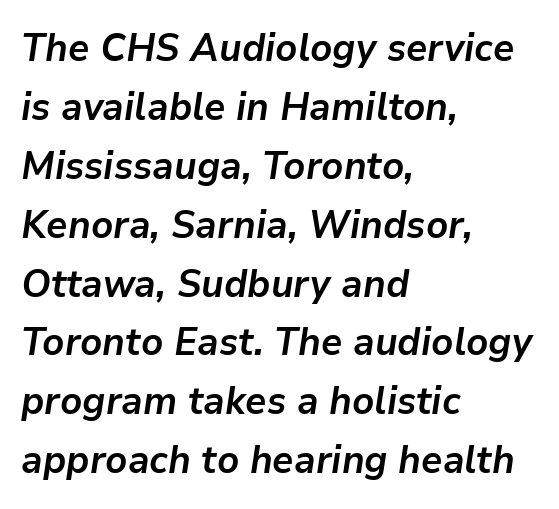
{"italic": "yes", "lean": "right", "slant_degrees": 9, "bold": "yes", "weight": "semibold", "width": "normal", "stroke_contrast": "low", "x_height": "medium", "monospaced": "no", "underline": "no", "align": "left", "line_spacing": "normal", "line_spacing_ratio": 1.51, "letter_spacing": "normal", "letter_spacing_em": 0.0, "glyph_px": 39}
